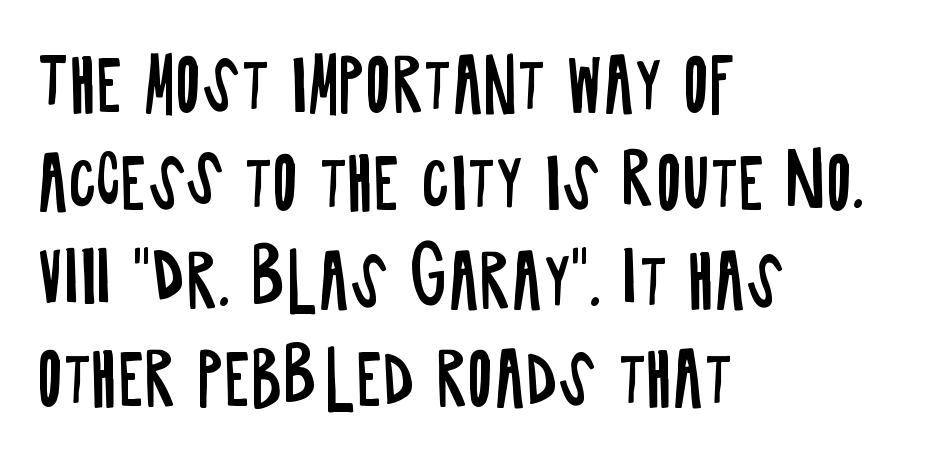
Q: Is the text bold? A: No.
Q: Is the text italic (slanted)? A: No, it is upright.
Q: Is the typeface a serif or a sans-serif typeface? A: Sans-serif.
Q: Is the text underlined? A: No.
Q: How is the paragraph aligned? A: Left-aligned.
Q: Is the spacing between letters normal or unusually wide? A: Normal.
Q: Is the spacing between lines tight, normal or loose? A: Normal.
Q: Width (condensed, normal, or wide)? A: Condensed.
Q: Stroke contrast? A: Low.
Q: x-height? A: Large.
Q: Monospaced? A: No.
